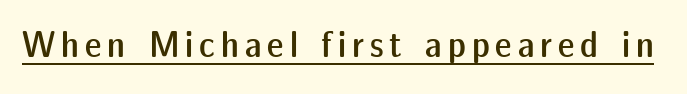
The image shows 37 px semibold sans-serif type, upright; set underlined; low stroke contrast and a medium x-height.
